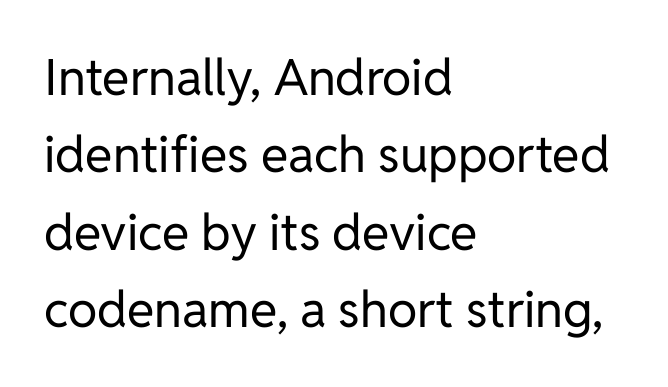
The image shows 50 px regular-weight sans-serif type, upright; set left-aligned, normal line spacing (1.55x), normal letter spacing, not underlined; low stroke contrast and a medium x-height.
